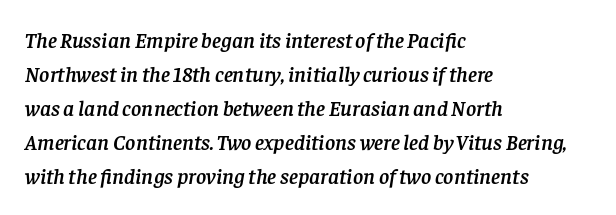
The image shows 22 px text type, italic (leaning right); set left-aligned, normal line spacing (1.55x), normal letter spacing, not underlined.
